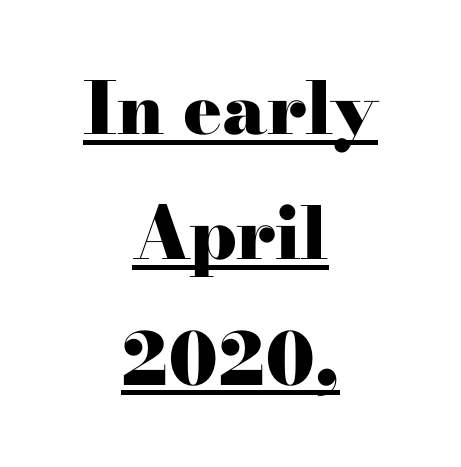
{"serif": "yes", "italic": "no", "bold": "yes", "weight": "heavy", "width": "wide", "stroke_contrast": "high", "x_height": "small", "monospaced": "no", "underline": "yes", "align": "center", "line_spacing_ratio": 1.74, "letter_spacing": "normal", "letter_spacing_em": 0.0, "glyph_px": 72}
